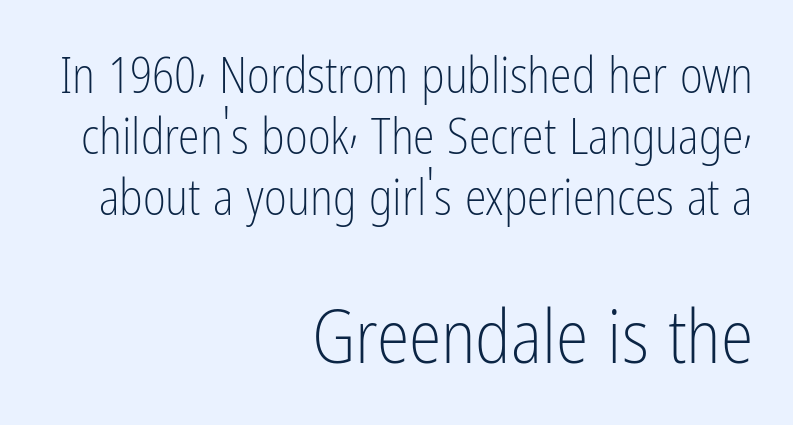
The passage shown is not underscored anywhere. Each line ends at the same right margin while the left side varies. This sample has the flowing, uneven cadence of proportional lettering. The block sitting lower on the canvas is the one with enlarged characters.
